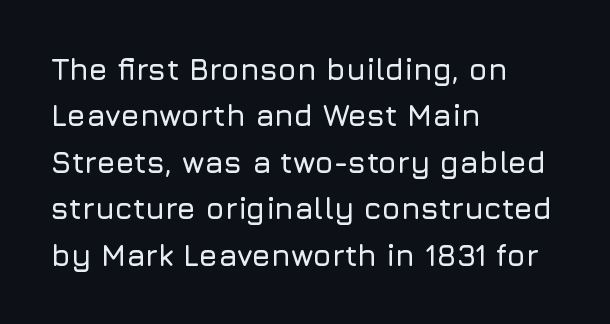
The image shows 30 px sans-serif type, upright; set left-aligned, normal line spacing (1.55x), normal letter spacing, not underlined; low stroke contrast and a medium x-height.
